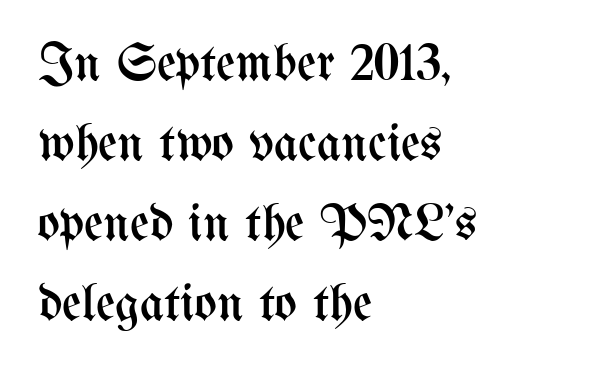
The image shows 53 px regular-weight, condensed type, upright; set left-aligned, normal line spacing (1.51x), normal letter spacing, not underlined; medium stroke contrast and a medium x-height.
